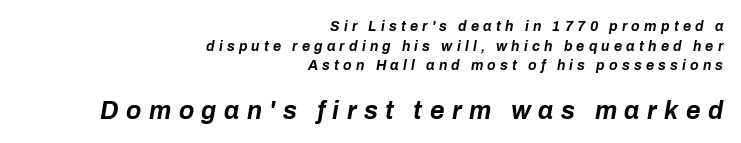
{"italic": "yes", "lean": "right", "slant_degrees": 10, "bold": "yes", "underline": "no", "align": "right", "line_spacing": "normal", "line_spacing_ratio": 1.4, "letter_spacing": "wide", "letter_spacing_em": 0.3, "larger_block": "second", "size_ratio": 1.79, "glyph_px": 25}
